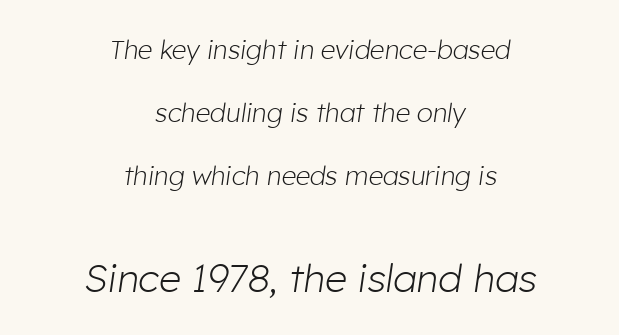
Honestly, there is no underline to notice here at all. Airy leading. Spacing verdict: proportional, widths tailored to each character. Compared with typical body copy, the letter spacing here is the same. No letter is thick-stroked: the sample isn't bold. These lines are centered, leaving both edges ragged.
